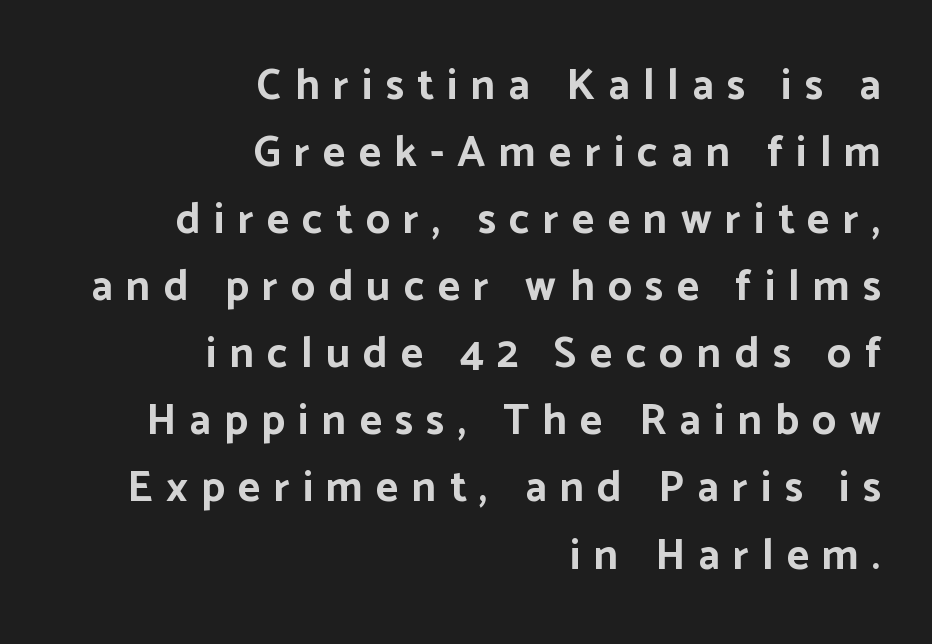
The axis of the letterforms is exactly vertical. A dark, heavy texture on the line: the type is bold. The gaps between neighbouring characters are conspicuously large. The designer left line spacing at the default. The glyphs in this specimen are sans serif.
